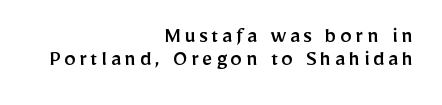
Regarding leading, the lines here are crowded together. The lines are quadded right. Check the space under the baseline: it is left empty. Italic: no, the glyphs are upright roman.
